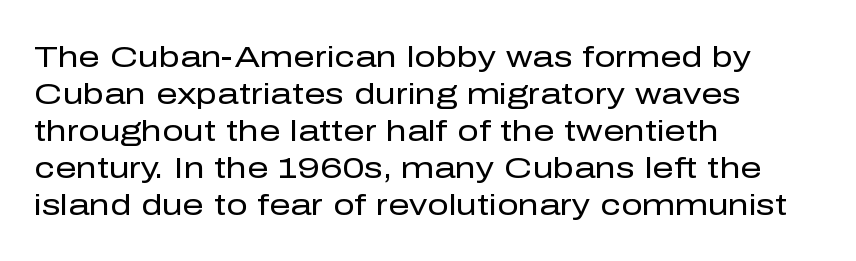
Q: Is the text bold? A: No.
Q: Is the text italic (slanted)? A: No, it is upright.
Q: Is the typeface a serif or a sans-serif typeface? A: Sans-serif.
Q: Is the text underlined? A: No.
Q: How is the paragraph aligned? A: Left-aligned.
Q: Is the spacing between letters normal or unusually wide? A: Normal.
Q: Width (condensed, normal, or wide)? A: Normal.
Q: Stroke contrast? A: Low.
Q: x-height? A: Medium.
Q: Monospaced? A: No.
